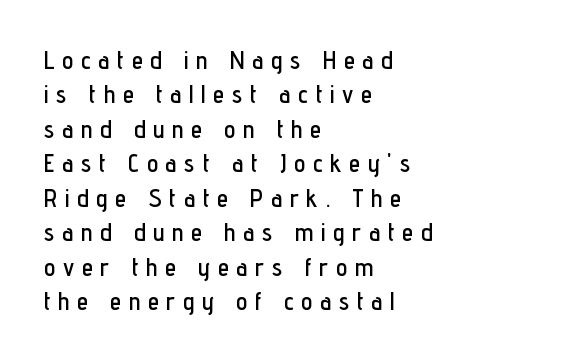
{"italic": "no", "underline": "no", "align": "left", "line_spacing": "normal", "line_spacing_ratio": 1.38, "letter_spacing": "wide", "letter_spacing_em": 0.31, "glyph_px": 25}
